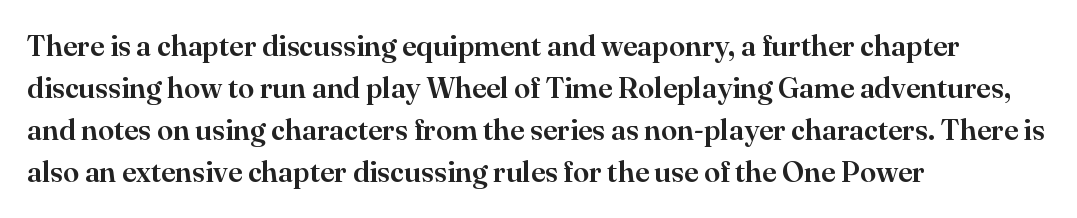
{"serif": "yes", "italic": "no", "width": "normal", "stroke_contrast": "high", "x_height": "small", "monospaced": "no", "underline": "no", "align": "left", "line_spacing": "normal", "line_spacing_ratio": 1.45, "letter_spacing": "normal", "letter_spacing_em": 0.0, "glyph_px": 29}
